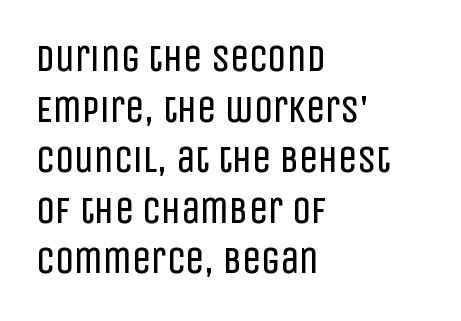
{"serif": "no", "italic": "no", "bold": "no", "weight": "regular", "width": "condensed", "stroke_contrast": "low", "x_height": "large", "monospaced": "no", "underline": "no", "align": "left", "line_spacing": "normal", "line_spacing_ratio": 1.33, "letter_spacing": "normal", "letter_spacing_em": 0.0, "glyph_px": 38}
